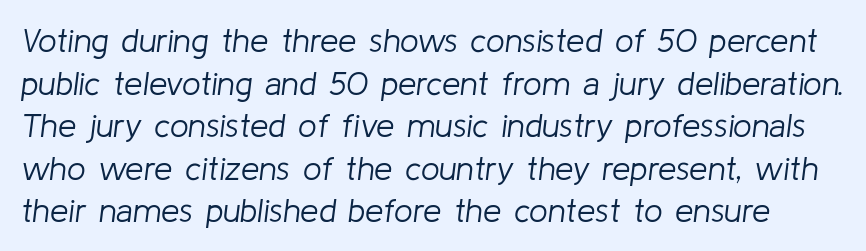
The image shows 33 px light type, italic (leaning right); set normal line spacing (1.29x), normal letter spacing, not underlined; low stroke contrast and a medium x-height.
